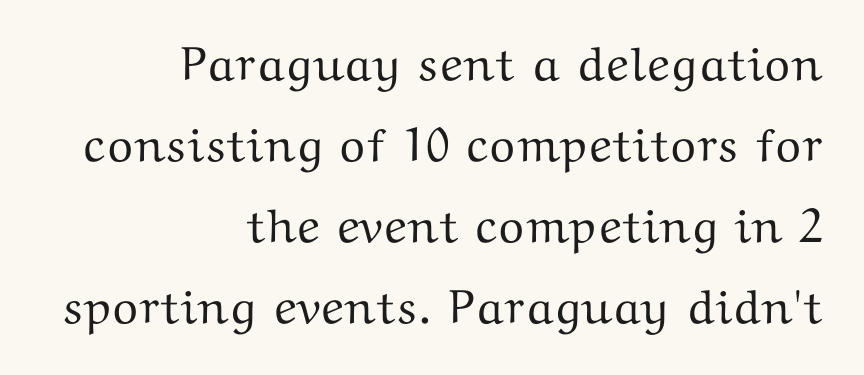
The image shows 48 px wide serif type, upright; set right-aligned, normal line spacing (1.69x), normal letter spacing, not underlined; medium stroke contrast and a medium x-height.
